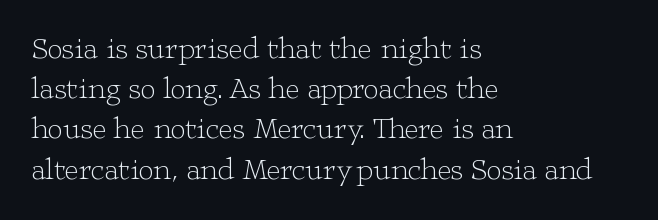
The image shows 30 px light, wide serif type, upright; set left-aligned, normal line spacing (1.34x), normal letter spacing, not underlined; low stroke contrast and a medium x-height.
